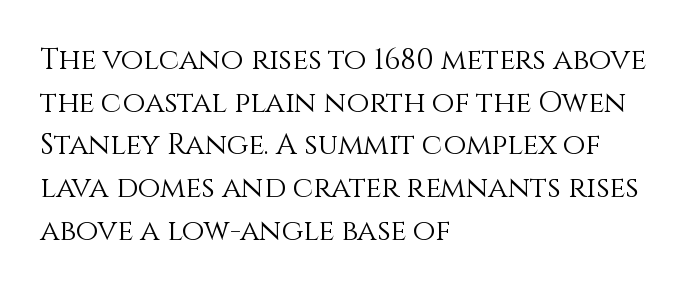
Vertically, the passage feels balanced, rows spaced as you'd expect. Bare-footed words on every line. This is not heavy type; no bold has been used. Letter spacing: default.
